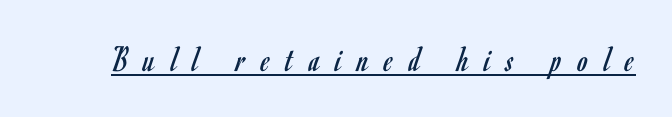
Q: Is the text bold? A: No.
Q: Is the text italic (slanted)? A: Yes.
Q: Is the typeface a serif or a sans-serif typeface? A: Sans-serif.
Q: Is the text underlined? A: Yes.
Q: Is the spacing between letters normal or unusually wide? A: Unusually wide.
Q: Width (condensed, normal, or wide)? A: Condensed.
Q: Stroke contrast? A: Low.
Q: x-height? A: Small.
Q: Monospaced? A: No.
